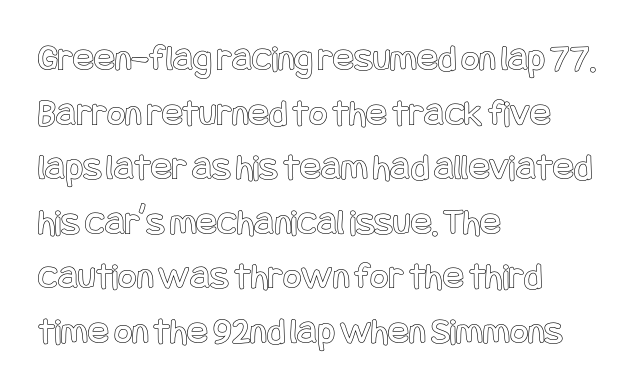
Normally led — the rows are evenly, conventionally spaced. The line texture is even and compact thanks to regular tracking. Vertical strokes here are truly vertical. Is the block centered? No — it sits flush against the left margin. Decoration check: the copy has no underline.
